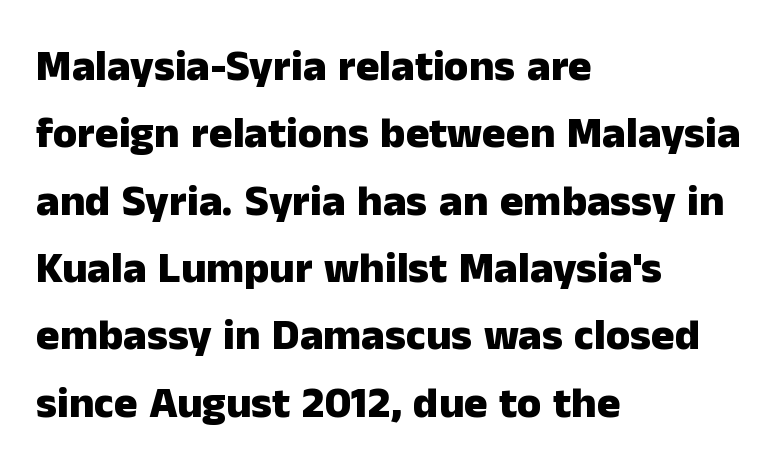
{"serif": "no", "italic": "no", "bold": "yes", "weight": "heavy", "width": "normal", "stroke_contrast": "low", "x_height": "medium", "monospaced": "no", "underline": "no", "align": "left", "line_spacing": "normal", "line_spacing_ratio": 1.53, "letter_spacing": "normal", "letter_spacing_em": 0.0, "glyph_px": 44}
